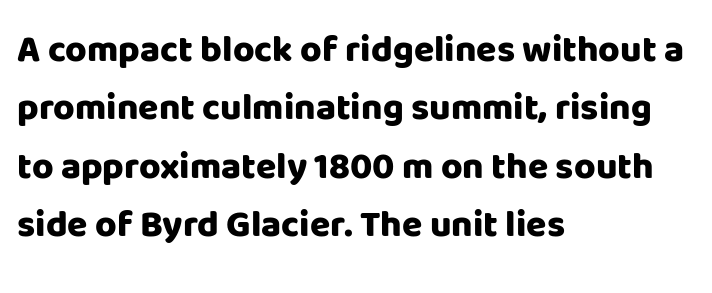
The image shows 37 px heavy sans-serif type, upright; set left-aligned, normal line spacing (1.58x), normal letter spacing, not underlined; low stroke contrast and a large x-height.
